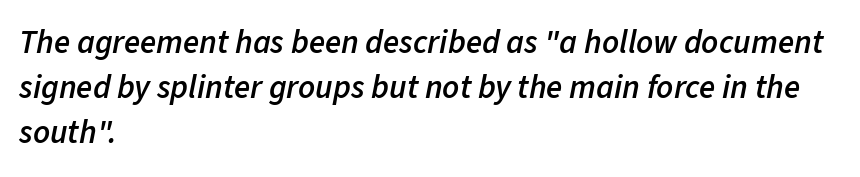
The face used here has a pronounced slope to its letters. Lines of text with bare space underneath. The rag falls on the right side of this text block. Each word holds together tightly as a unit, with standard inter-letter gaps. Note the varied advance widths — an 'i' is clearly narrower than an 'm'.
